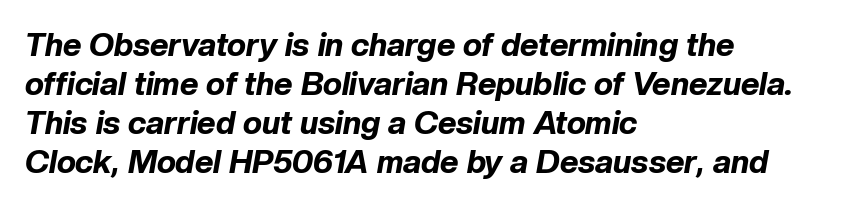
Q: Is the text bold? A: Yes.
Q: Is the text italic (slanted)? A: Yes, it leans right by about 10 degrees.
Q: Is the text underlined? A: No.
Q: How is the paragraph aligned? A: Left-aligned.
Q: Is the spacing between letters normal or unusually wide? A: Normal.
Q: Width (condensed, normal, or wide)? A: Normal.
Q: Stroke contrast? A: Low.
Q: x-height? A: Medium.
Q: Monospaced? A: No.
